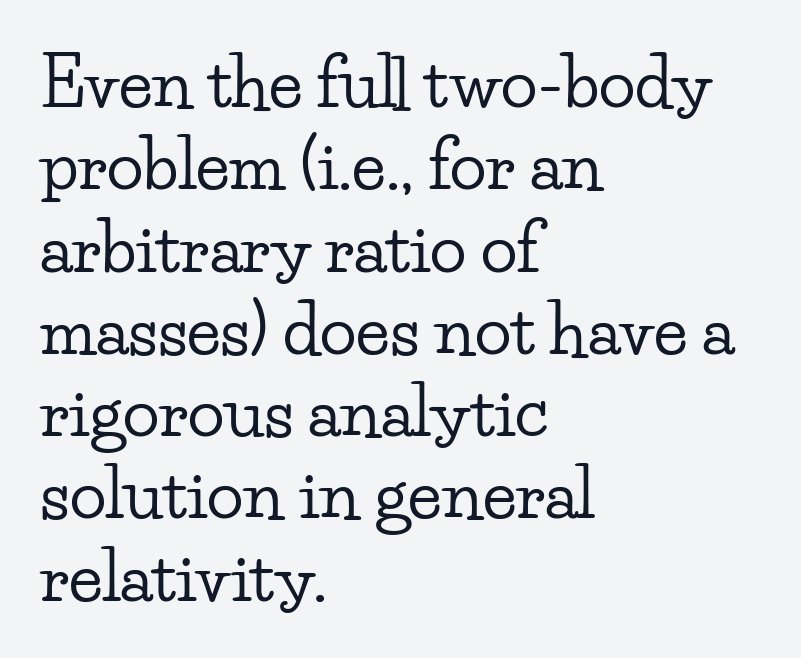
Q: Is the text italic (slanted)? A: No, it is upright.
Q: Is the typeface a serif or a sans-serif typeface? A: Serif.
Q: Is the text underlined? A: No.
Q: How is the paragraph aligned? A: Left-aligned.
Q: Is the spacing between letters normal or unusually wide? A: Normal.
Q: Width (condensed, normal, or wide)? A: Wide.
Q: Stroke contrast? A: Low.
Q: x-height? A: Small.
Q: Monospaced? A: No.
